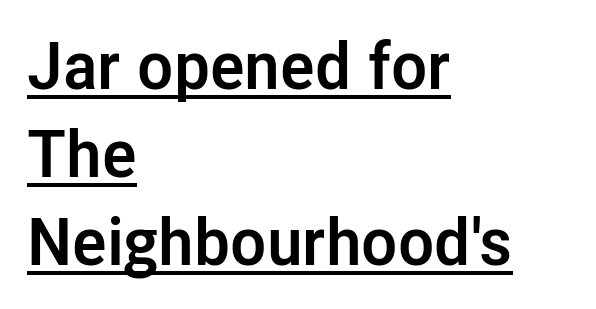
A normal amount of white space separates one row of letters from the next. Are there feet on the stems? There aren't — it's a sans. Is the block centered? No — it sits flush against the left margin. Does the weight exceed regular? Yes, all the way to bold. Nope, not italic — everything's standing straight.
